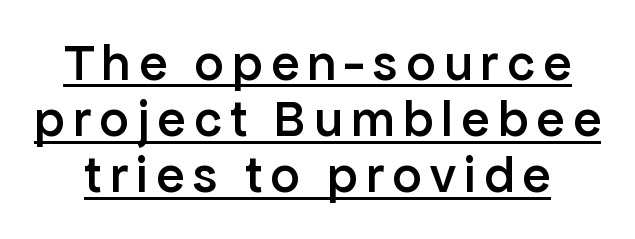
{"serif": "no", "italic": "no", "bold": "semi", "weight": "semibold", "width": "normal", "stroke_contrast": "low", "x_height": "medium", "monospaced": "no", "underline": "yes", "line_spacing": "tight", "line_spacing_ratio": 1.08, "glyph_px": 52}
